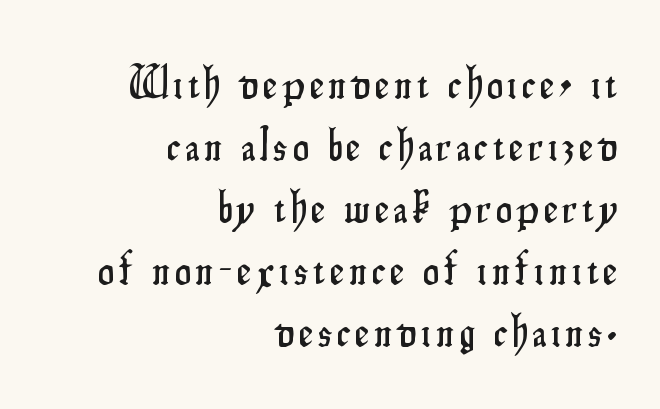
{"serif": "no", "italic": "no", "width": "condensed", "stroke_contrast": "low", "x_height": "small", "monospaced": "no", "underline": "no", "align": "right", "line_spacing": "normal", "line_spacing_ratio": 1.38, "glyph_px": 45}
